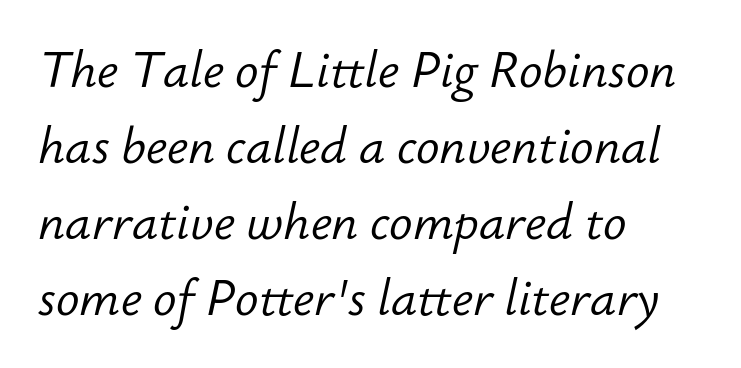
{"italic": "yes", "lean": "right", "slant_degrees": 12, "bold": "no", "weight": "light", "width": "normal", "stroke_contrast": "low", "x_height": "small", "monospaced": "no", "underline": "no", "align": "left", "line_spacing": "normal", "line_spacing_ratio": 1.55, "letter_spacing": "normal", "letter_spacing_em": 0.0, "glyph_px": 49}
